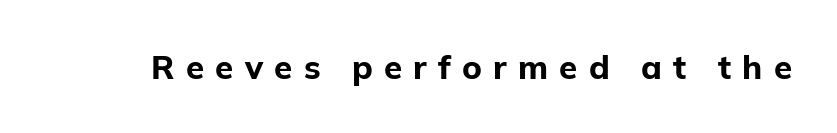
{"serif": "no", "italic": "no", "bold": "yes", "weight": "bold", "width": "normal", "stroke_contrast": "low", "x_height": "medium", "monospaced": "no", "underline": "no", "letter_spacing": "wide", "letter_spacing_em": 0.34, "glyph_px": 33}
